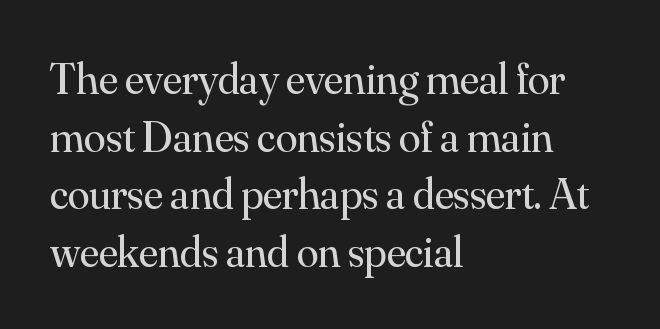
The image shows 44 px regular-weight serif type, upright; set left-aligned, normal line spacing (1.31x), normal letter spacing, not underlined; medium stroke contrast and a small x-height.
